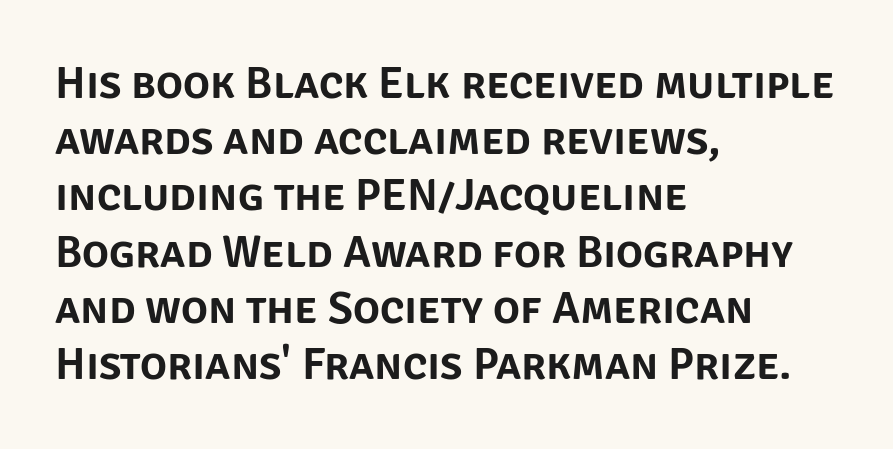
{"serif": "no", "italic": "no", "width": "normal", "stroke_contrast": "low", "x_height": "large", "monospaced": "no", "underline": "no", "align": "left", "line_spacing": "normal", "line_spacing_ratio": 1.25, "letter_spacing": "normal", "letter_spacing_em": 0.0, "glyph_px": 45}
